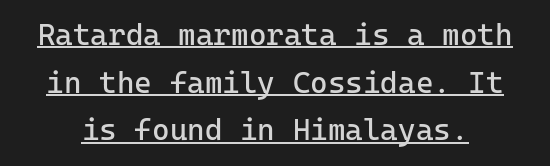
{"serif": "no", "italic": "no", "bold": "no", "weight": "regular", "width": "normal", "stroke_contrast": "low", "x_height": "medium", "monospaced": "yes", "underline": "yes", "line_spacing": "normal", "line_spacing_ratio": 1.59, "letter_spacing": "normal", "letter_spacing_em": 0.0, "glyph_px": 30}
